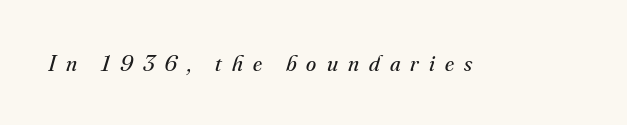
The axis of the letterforms is tilted away from vertical. A bare baseline throughout the passage. Observe the wide spacing: letters keep a clear distance from each other. The strokes carry an ordinary text weight at most.
